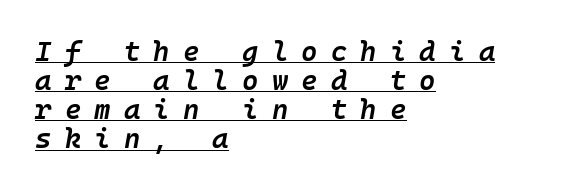
{"italic": "yes", "lean": "right", "slant_degrees": 10, "bold": "semi", "weight": "semibold", "width": "normal", "stroke_contrast": "low", "x_height": "medium", "underline": "yes", "align": "left", "line_spacing": "tight", "line_spacing_ratio": 1.04, "letter_spacing": "wide", "letter_spacing_em": 0.47, "glyph_px": 28}
